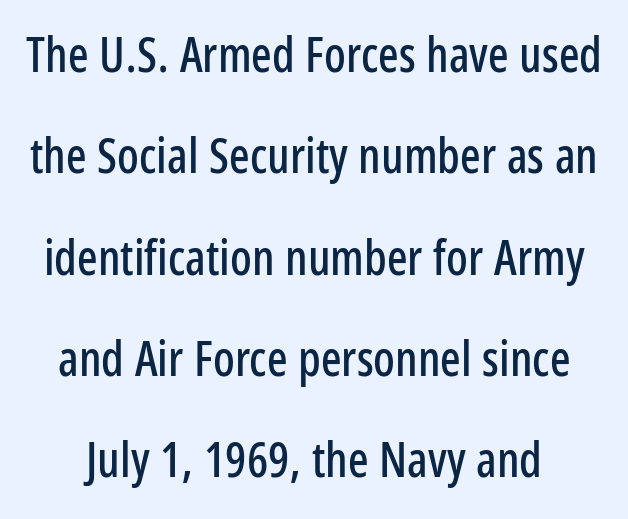
Q: Is the text italic (slanted)? A: No, it is upright.
Q: Is the typeface a serif or a sans-serif typeface? A: Sans-serif.
Q: Is the text underlined? A: No.
Q: Is the spacing between letters normal or unusually wide? A: Normal.
Q: Is the spacing between lines tight, normal or loose? A: Loose.
Q: Width (condensed, normal, or wide)? A: Condensed.
Q: Stroke contrast? A: Low.
Q: x-height? A: Medium.
Q: Monospaced? A: No.
